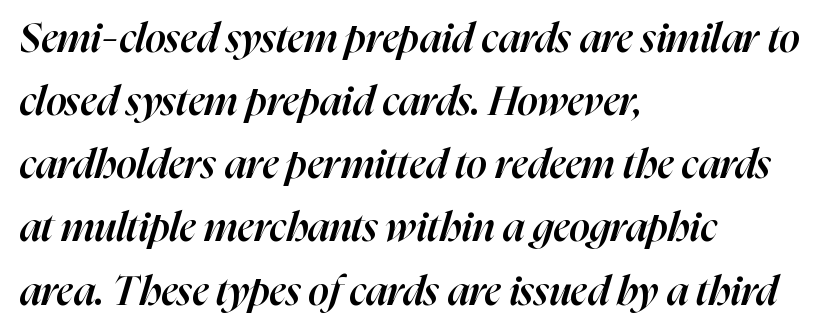
Q: Is the text bold? A: Semi-bold.
Q: Is the text italic (slanted)? A: Yes, it leans right by about 16 degrees.
Q: Is the text underlined? A: No.
Q: How is the paragraph aligned? A: Left-aligned.
Q: Is the spacing between letters normal or unusually wide? A: Normal.
Q: Is the spacing between lines tight, normal or loose? A: Normal.
Q: Width (condensed, normal, or wide)? A: Normal.
Q: Stroke contrast? A: High.
Q: x-height? A: Medium.
Q: Monospaced? A: No.
